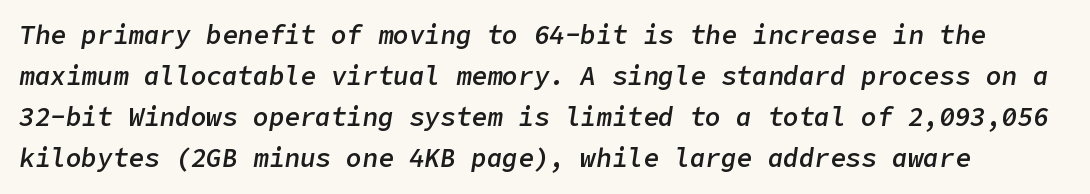
{"italic": "yes", "lean": "right", "slant_degrees": 9, "bold": "semi", "underline": "no", "line_spacing": "normal", "line_spacing_ratio": 1.58, "letter_spacing": "normal", "letter_spacing_em": 0.0, "glyph_px": 26}
